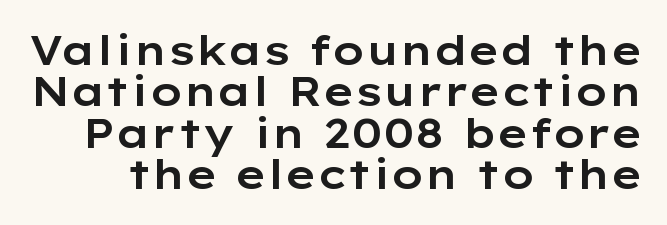
{"serif": "no", "italic": "no", "width": "wide", "stroke_contrast": "low", "x_height": "medium", "monospaced": "no", "underline": "no", "line_spacing": "tight", "line_spacing_ratio": 1.01, "letter_spacing": "normal", "letter_spacing_em": 0.0, "glyph_px": 41}
